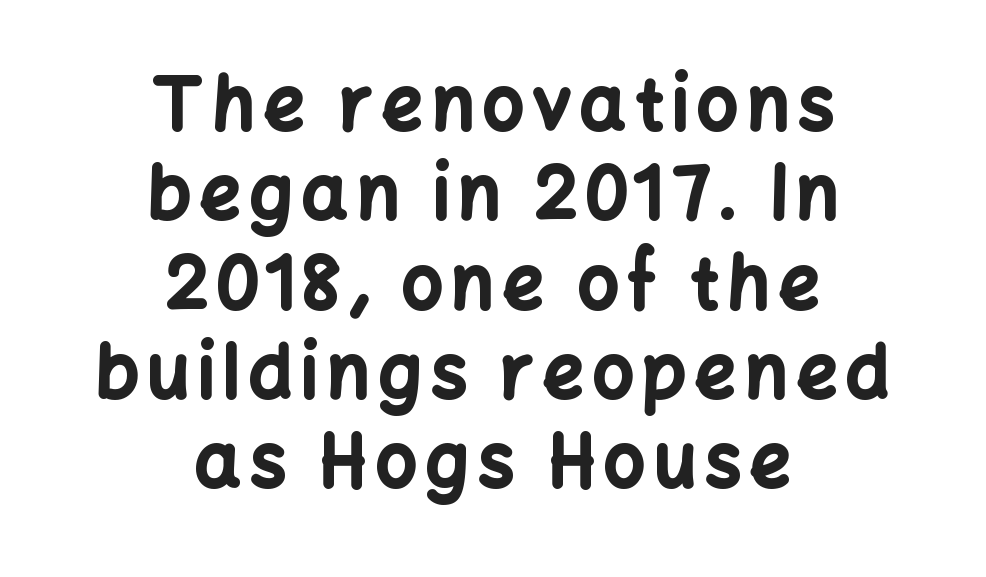
{"serif": "no", "italic": "no", "bold": "yes", "weight": "bold", "width": "normal", "stroke_contrast": "low", "x_height": "medium", "monospaced": "no", "underline": "no", "align": "center", "line_spacing_ratio": 1.24, "glyph_px": 72}
